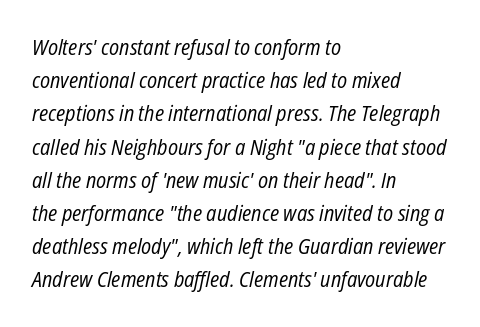
Q: Is the text bold? A: No.
Q: Is the text italic (slanted)? A: Yes, it leans right by about 12 degrees.
Q: Is the text underlined? A: No.
Q: How is the paragraph aligned? A: Left-aligned.
Q: Is the spacing between letters normal or unusually wide? A: Normal.
Q: Is the spacing between lines tight, normal or loose? A: Normal.
